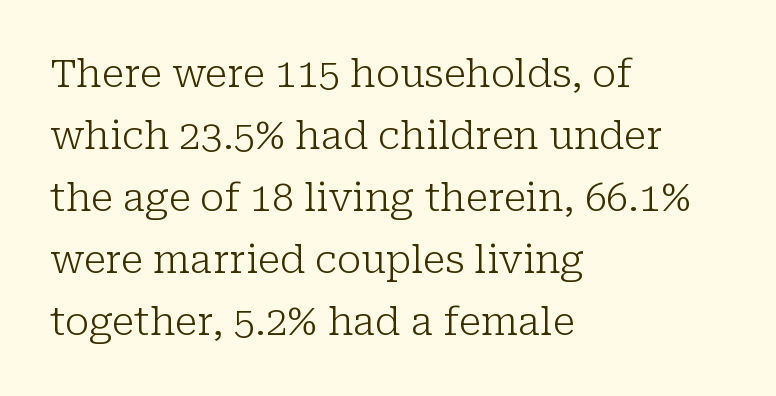
The font's upright variant was chosen for this text. The weight tops out at a normal text grade. Quick note: underline off. Left-aligned paragraph, ragged on the right.
